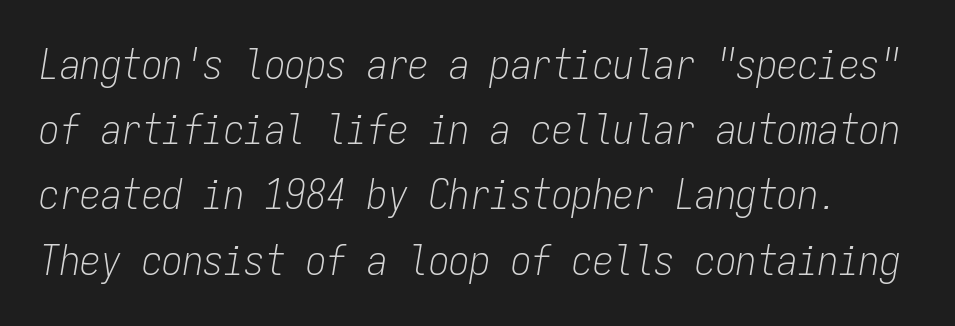
Q: Is the text bold? A: No.
Q: Is the text italic (slanted)? A: Yes, it leans right by about 9 degrees.
Q: Is the text underlined? A: No.
Q: Is the spacing between letters normal or unusually wide? A: Normal.
Q: Is the spacing between lines tight, normal or loose? A: Normal.
Q: Width (condensed, normal, or wide)? A: Condensed.
Q: Stroke contrast? A: Low.
Q: x-height? A: Medium.
Q: Monospaced? A: Yes.
